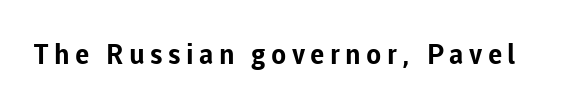
{"serif": "no", "italic": "no", "bold": "yes", "weight": "bold", "width": "normal", "stroke_contrast": "low", "x_height": "medium", "monospaced": "no", "underline": "no", "glyph_px": 28}
